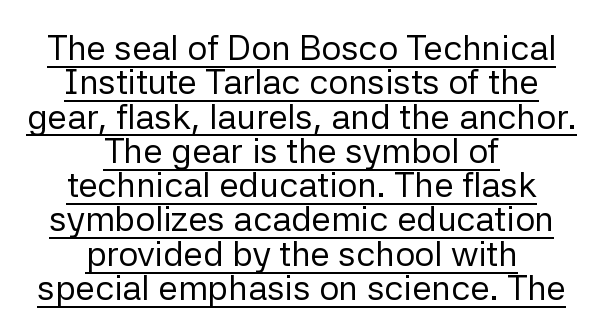
{"serif": "no", "italic": "no", "bold": "no", "weight": "regular", "width": "normal", "stroke_contrast": "low", "x_height": "medium", "monospaced": "no", "underline": "yes", "align": "center", "line_spacing": "tight", "line_spacing_ratio": 0.98, "letter_spacing": "normal", "letter_spacing_em": 0.0, "glyph_px": 35}
